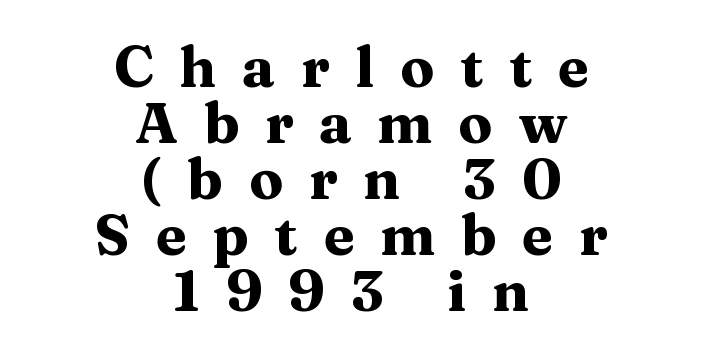
Q: Is the text bold? A: Yes.
Q: Is the text italic (slanted)? A: No, it is upright.
Q: Is the typeface a serif or a sans-serif typeface? A: Serif.
Q: Is the text underlined? A: No.
Q: How is the paragraph aligned? A: Centered.
Q: Is the spacing between letters normal or unusually wide? A: Unusually wide.
Q: Is the spacing between lines tight, normal or loose? A: Tight.
Q: Width (condensed, normal, or wide)? A: Wide.
Q: Stroke contrast? A: Medium.
Q: x-height? A: Medium.
Q: Monospaced? A: No.
